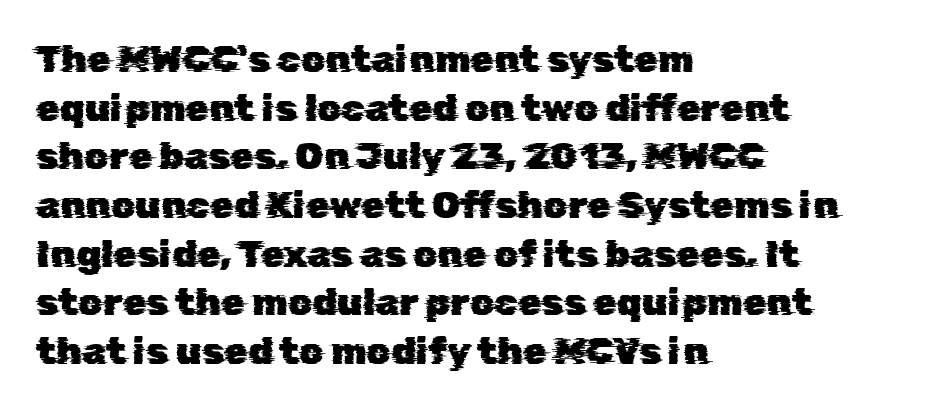
The image shows 38 px sans-serif type; set left-aligned, normal line spacing (1.28x), normal letter spacing, not underlined; low stroke contrast and a medium x-height.
